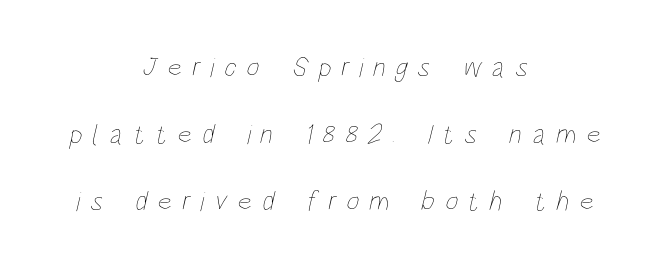
{"bold": "no", "weight": "thin", "width": "condensed", "stroke_contrast": "low", "x_height": "large", "monospaced": "no", "underline": "no", "align": "center", "line_spacing": "loose", "line_spacing_ratio": 2.39, "letter_spacing": "wide", "letter_spacing_em": 0.36, "glyph_px": 28}
